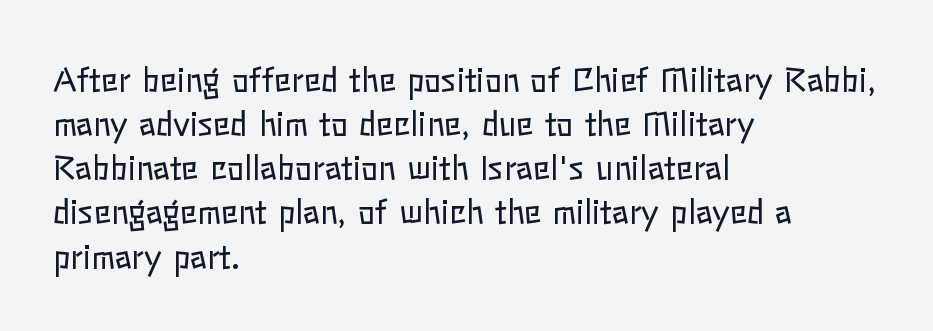
The image shows 32 px regular-weight type, upright; set left-aligned, normal line spacing (1.38x), normal letter spacing, not underlined; low stroke contrast and a medium x-height.
